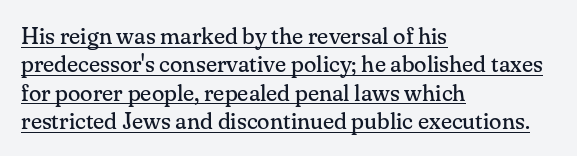
{"italic": "no", "bold": "no", "underline": "yes", "align": "left", "line_spacing_ratio": 1.23, "letter_spacing": "normal", "letter_spacing_em": 0.0, "glyph_px": 23}
